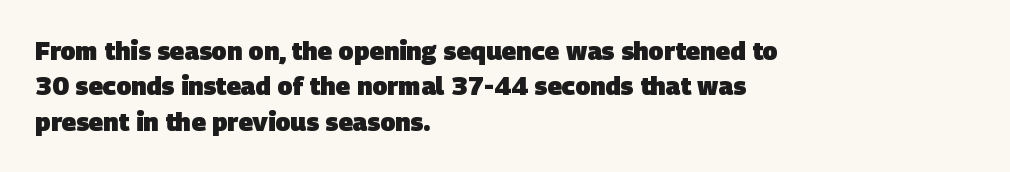
The passage is arranged the way most books set body copy — flush left. Letter spacing: default. A dark, heavy texture on the line: the type is bold. Leading: standard.
